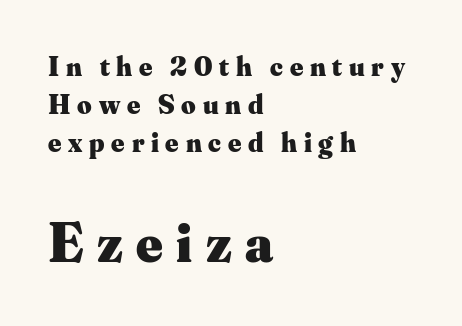
{"serif": "yes", "italic": "no", "bold": "yes", "weight": "heavy", "width": "normal", "stroke_contrast": "medium", "x_height": "small", "monospaced": "no", "underline": "no", "align": "left", "line_spacing": "normal", "line_spacing_ratio": 1.36, "letter_spacing": "wide", "letter_spacing_em": 0.24, "larger_block": "second", "size_ratio": 2.0, "glyph_px": 56}
